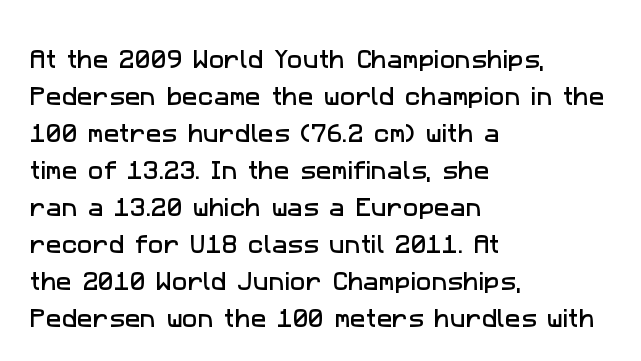
Q: Is the text underlined? A: No.
Q: How is the paragraph aligned? A: Left-aligned.
Q: Is the spacing between letters normal or unusually wide? A: Normal.
